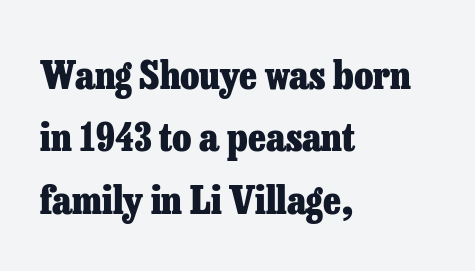
The image shows 39 px heavy serif type, upright; set left-aligned, normal line spacing (1.6x), normal letter spacing, not underlined; low stroke contrast and a medium x-height.
